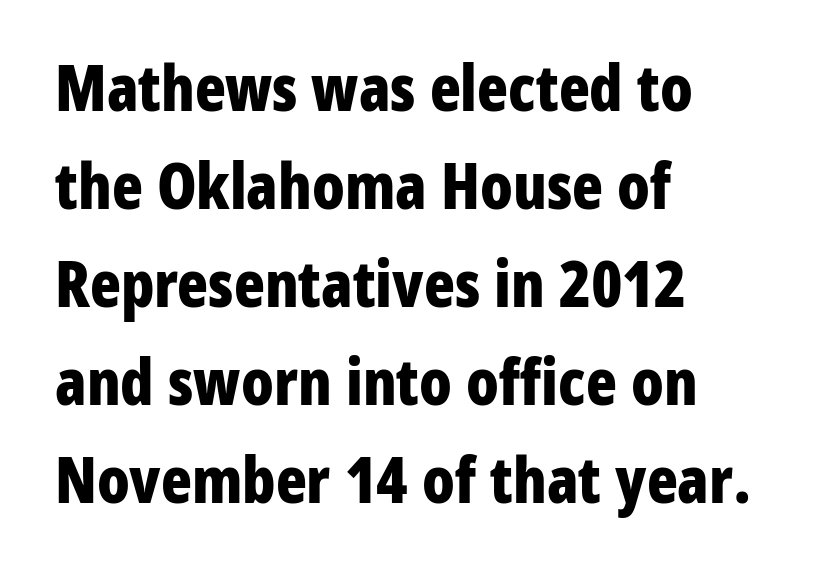
Thick stems and heavy bowls — unmistakably bold. Tracking value appears to be zero — textbook default spacing. Quick note: interline space is typical. Observe the absence of serifs on each vertical stroke in this sample. Glance below the letters and you will spot only blank space. Horizontal alignment here is leftward, the default for most running prose.
